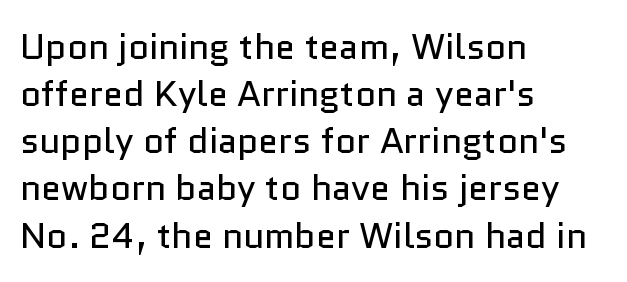
What stands out about the letter spacing? Nothing — it is the standard amount. This rendering features lettering with no underline. Regarding serifs, this sample does without them. Spacing verdict: proportional, widths tailored to each character. Do the letters lean? They stand straight.
